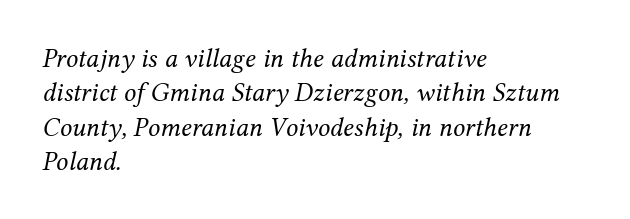
{"italic": "yes", "lean": "right", "slant_degrees": 12, "bold": "no", "underline": "no", "align": "left", "line_spacing": "normal", "line_spacing_ratio": 1.27, "letter_spacing": "normal", "letter_spacing_em": 0.0, "glyph_px": 27}
